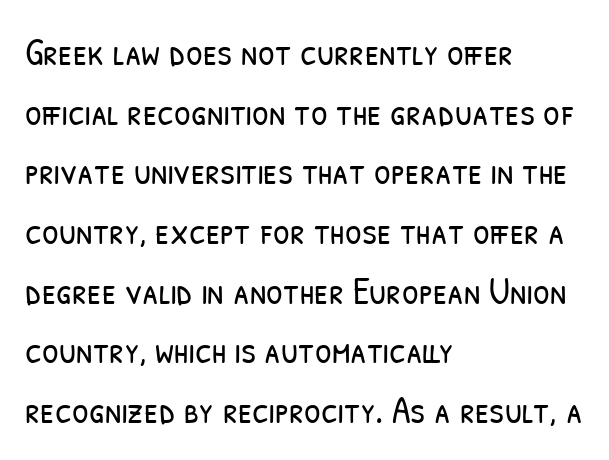
The image shows 38 px light, condensed sans-serif type; set left-aligned, normal line spacing (1.57x), normal letter spacing, not underlined; low stroke contrast and a medium x-height.
